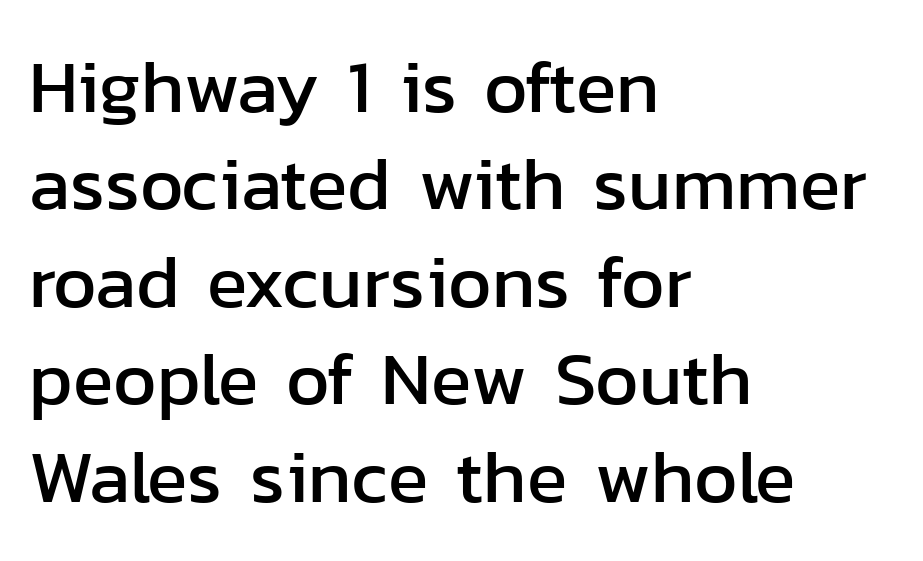
The image shows 75 px sans-serif type, upright; set left-aligned, normal line spacing (1.3x), normal letter spacing, not underlined; low stroke contrast and a medium x-height.
